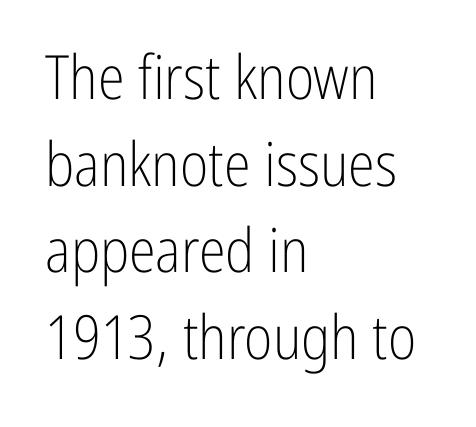
The image shows 61 px light, condensed sans-serif type, upright; set left-aligned, normal line spacing (1.42x), normal letter spacing, not underlined; low stroke contrast and a medium x-height.
